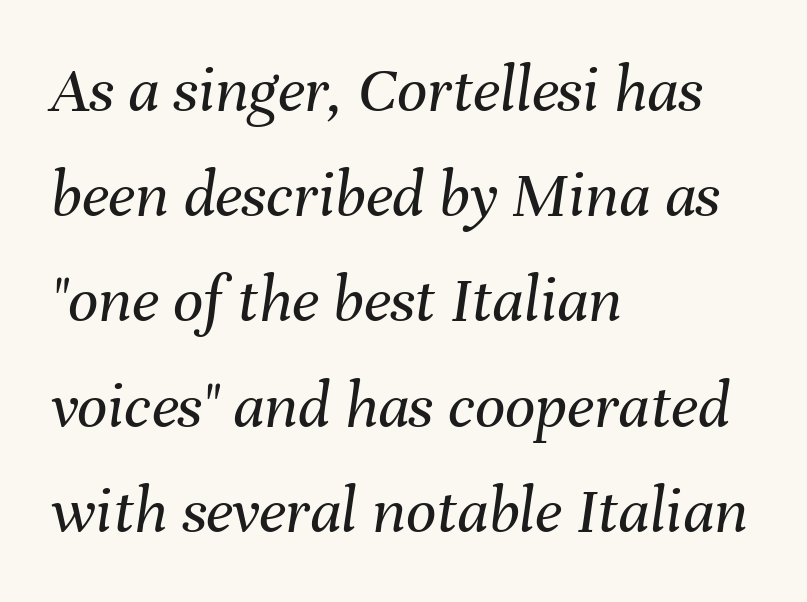
Q: Is the text bold? A: No.
Q: Is the text italic (slanted)? A: Yes, it leans right by about 8 degrees.
Q: Is the text underlined? A: No.
Q: How is the paragraph aligned? A: Left-aligned.
Q: Is the spacing between letters normal or unusually wide? A: Normal.
Q: Is the spacing between lines tight, normal or loose? A: Normal.
Q: Width (condensed, normal, or wide)? A: Normal.
Q: Stroke contrast? A: Medium.
Q: x-height? A: Medium.
Q: Monospaced? A: No.
